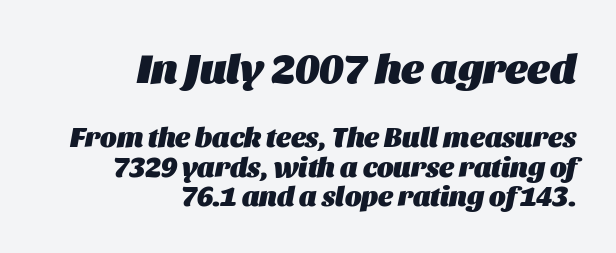
Does the weight exceed regular? Yes, all the way to bold. You could not count columns in this text — the font is proportionally spaced. Here the glyphs are tracked normally, forming tight word shapes. The gap between lines stays unmarked. In CSS terms this would be text-align: right. A student would notice the top passage is typeset larger than what follows.
